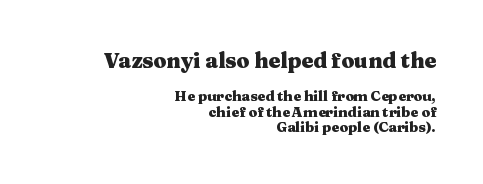
Style check: upright. The passage shown stacks its lines with hardly any gap. The emphasis by scale lands on block number one, above. The passage shown is not underscored anywhere. This rendering leaves character spacing at its baseline value.
